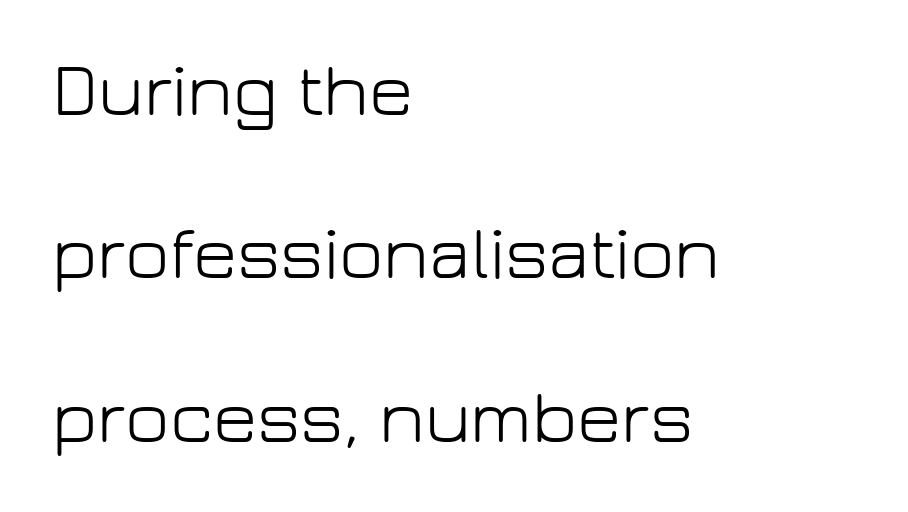
Q: Is the text bold? A: No.
Q: Is the text italic (slanted)? A: No, it is upright.
Q: Is the typeface a serif or a sans-serif typeface? A: Sans-serif.
Q: Is the text underlined? A: No.
Q: How is the paragraph aligned? A: Left-aligned.
Q: Is the spacing between letters normal or unusually wide? A: Normal.
Q: Is the spacing between lines tight, normal or loose? A: Loose.
Q: Width (condensed, normal, or wide)? A: Normal.
Q: Stroke contrast? A: Low.
Q: x-height? A: Medium.
Q: Monospaced? A: No.
